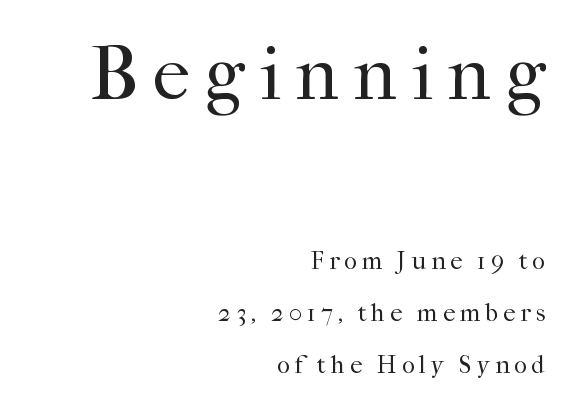
Q: Is the text bold? A: No.
Q: Is the text italic (slanted)? A: No, it is upright.
Q: Is the typeface a serif or a sans-serif typeface? A: Serif.
Q: Is the text underlined? A: No.
Q: How is the paragraph aligned? A: Right-aligned.
Q: Is the spacing between lines tight, normal or loose? A: Loose.
Q: Which block of text is set in a larger size, the first (top) or the second (bottom)? A: The first (top) one.
Q: Width (condensed, normal, or wide)? A: Normal.
Q: Stroke contrast? A: High.
Q: x-height? A: Medium.
Q: Monospaced? A: No.
